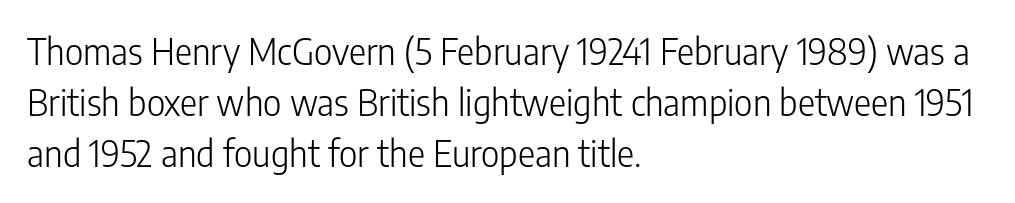
{"serif": "no", "italic": "no", "bold": "no", "weight": "light", "width": "condensed", "stroke_contrast": "low", "x_height": "medium", "monospaced": "no", "underline": "no", "align": "left", "line_spacing": "normal", "line_spacing_ratio": 1.42, "letter_spacing": "normal", "letter_spacing_em": 0.0, "glyph_px": 36}
